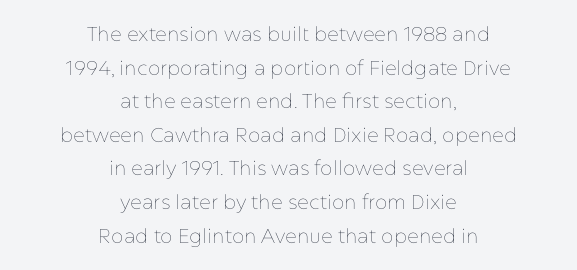
Q: Is the text bold? A: No.
Q: Is the text italic (slanted)? A: No, it is upright.
Q: Is the text underlined? A: No.
Q: How is the paragraph aligned? A: Centered.
Q: Is the spacing between letters normal or unusually wide? A: Normal.
Q: Is the spacing between lines tight, normal or loose? A: Normal.
